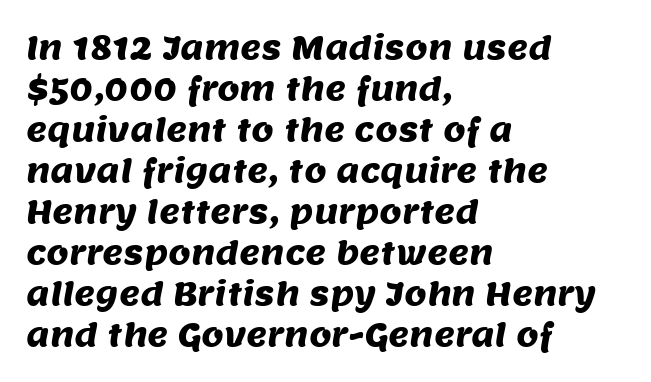
Compared with typical paragraphs, the rows here are spaced about the same. Words float on clear page, feet unadorned. The paragraph shown leans on its left margin. Each letter keeps its own natural width here, so spacing adapts to shape.
